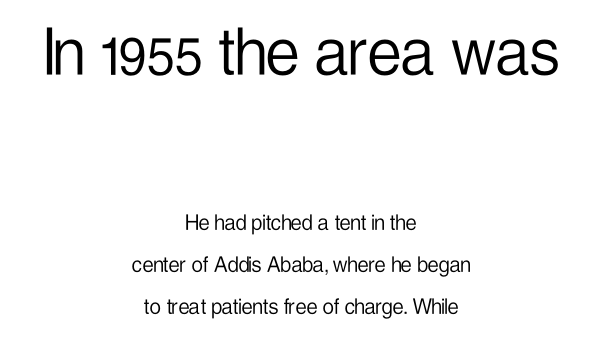
{"serif": "no", "italic": "no", "bold": "no", "weight": "light", "width": "condensed", "stroke_contrast": "low", "x_height": "medium", "monospaced": "no", "underline": "no", "align": "center", "line_spacing": "normal", "line_spacing_ratio": 1.68, "letter_spacing": "normal", "letter_spacing_em": 0.0, "larger_block": "first", "size_ratio": 3.04, "glyph_px": 76}
